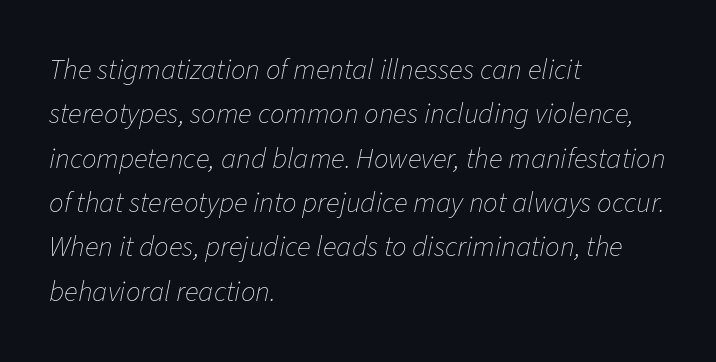
This sample uses plain, unmodified letter spacing. These lines sit exactly where default settings would place them. Each stroke keeps to a modest, everyday thickness or less. Layout note: lines flush left. Quick note: underline off.
